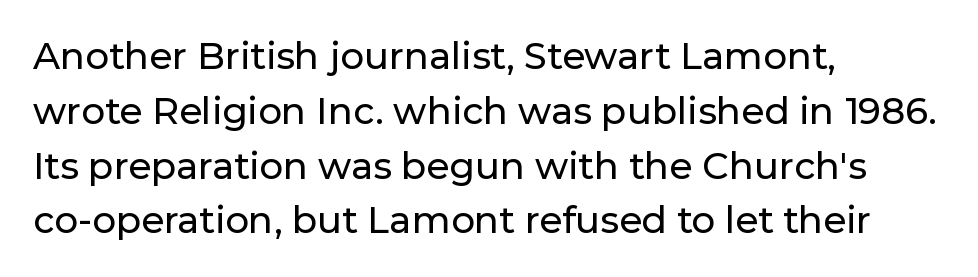
{"serif": "no", "italic": "no", "width": "normal", "stroke_contrast": "low", "x_height": "medium", "monospaced": "no", "underline": "no", "align": "left", "line_spacing": "normal", "line_spacing_ratio": 1.48, "letter_spacing": "normal", "letter_spacing_em": 0.0, "glyph_px": 37}
